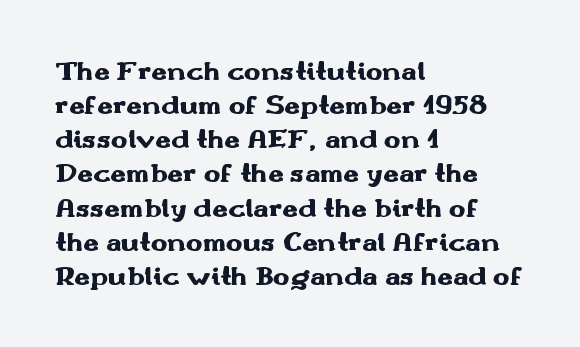
{"serif": "no", "italic": "no", "bold": "yes", "weight": "heavy", "width": "wide", "stroke_contrast": "medium", "x_height": "small", "monospaced": "no", "underline": "no", "align": "left", "line_spacing_ratio": 1.22, "letter_spacing": "normal", "letter_spacing_em": 0.0, "glyph_px": 28}
